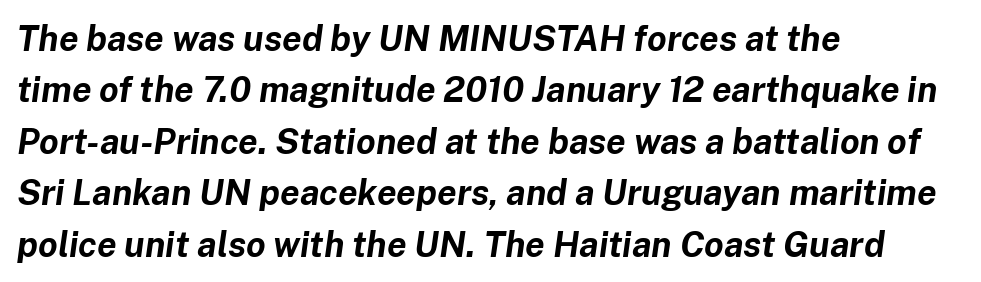
Q: Is the text bold? A: Yes.
Q: Is the text italic (slanted)? A: Yes, it leans right by about 8 degrees.
Q: Is the text underlined? A: No.
Q: How is the paragraph aligned? A: Left-aligned.
Q: Is the spacing between letters normal or unusually wide? A: Normal.
Q: Is the spacing between lines tight, normal or loose? A: Normal.
Q: Width (condensed, normal, or wide)? A: Normal.
Q: Stroke contrast? A: Low.
Q: x-height? A: Medium.
Q: Monospaced? A: No.
